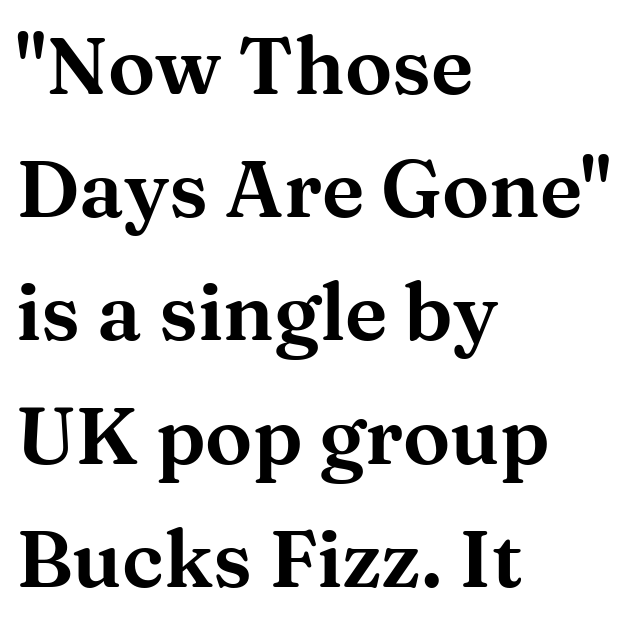
Q: Is the text italic (slanted)? A: No, it is upright.
Q: Is the typeface a serif or a sans-serif typeface? A: Serif.
Q: Is the text underlined? A: No.
Q: How is the paragraph aligned? A: Left-aligned.
Q: Is the spacing between letters normal or unusually wide? A: Normal.
Q: Is the spacing between lines tight, normal or loose? A: Normal.
Q: Width (condensed, normal, or wide)? A: Wide.
Q: Stroke contrast? A: Medium.
Q: x-height? A: Medium.
Q: Monospaced? A: No.
